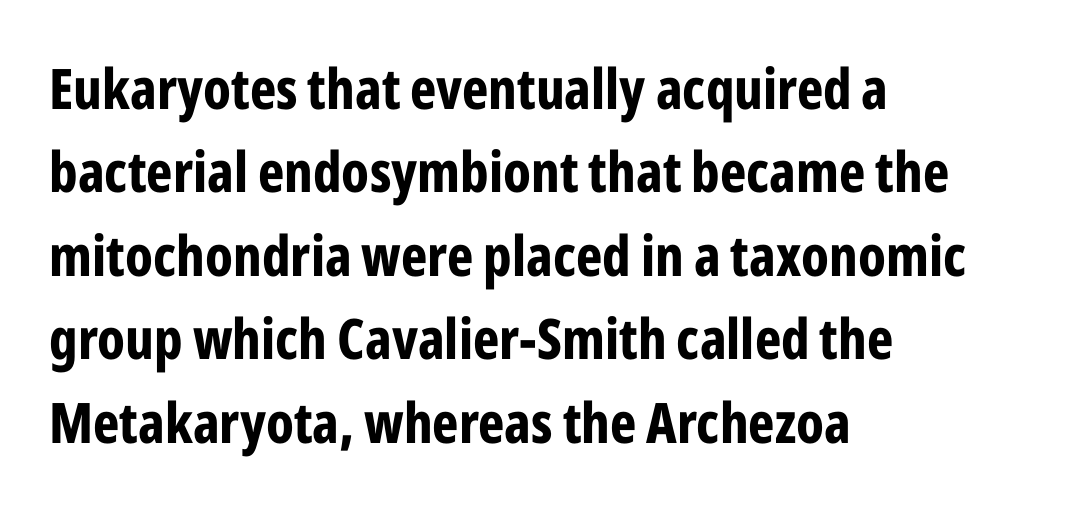
{"serif": "no", "italic": "no", "bold": "yes", "weight": "bold", "width": "condensed", "stroke_contrast": "low", "x_height": "medium", "monospaced": "no", "underline": "no", "align": "left", "line_spacing": "normal", "line_spacing_ratio": 1.49, "letter_spacing": "normal", "letter_spacing_em": 0.0, "glyph_px": 56}
